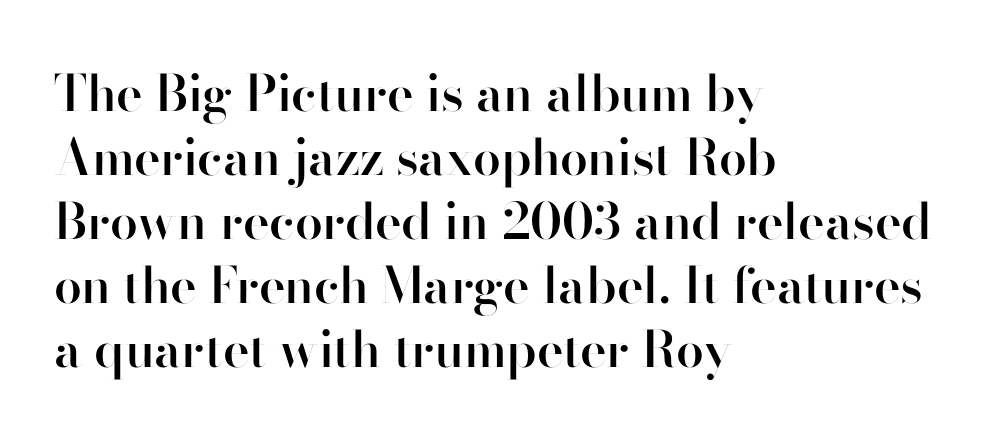
{"serif": "no", "italic": "no", "bold": "semi", "weight": "semibold", "width": "normal", "stroke_contrast": "high", "x_height": "small", "monospaced": "no", "underline": "no", "align": "left", "line_spacing": "normal", "line_spacing_ratio": 1.28, "letter_spacing": "normal", "letter_spacing_em": 0.0, "glyph_px": 50}
